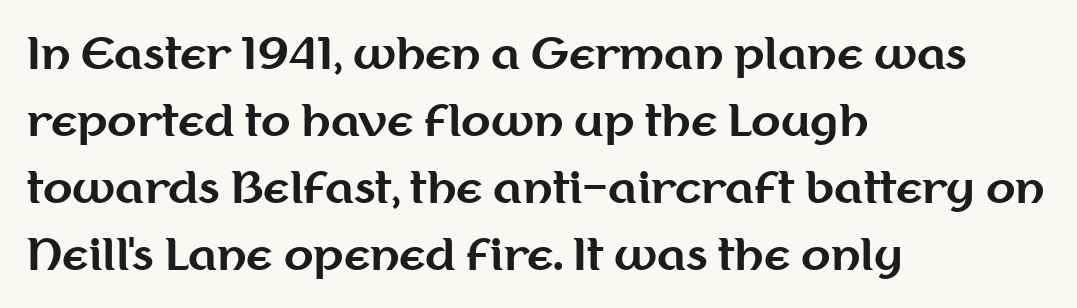
The image shows 43 px bold sans-serif type, upright; set left-aligned, normal line spacing (1.56x), normal letter spacing, not underlined; medium stroke contrast and a medium x-height.
